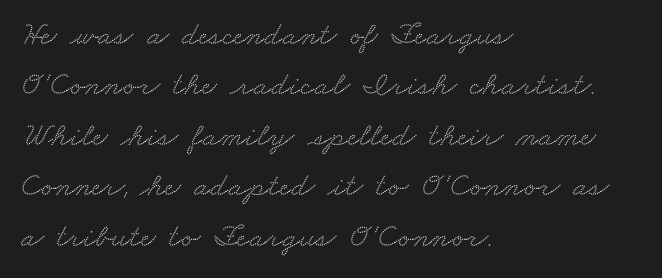
The image shows 33 px wide serif type; set left-aligned, normal line spacing (1.53x), normal letter spacing, not underlined; medium stroke contrast and a small x-height.
